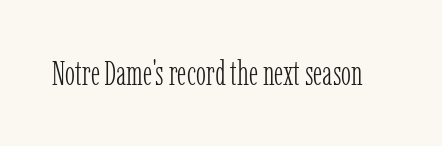
The image shows 34 px light, condensed serif type, upright; set normal letter spacing, not underlined; low stroke contrast and a medium x-height.
